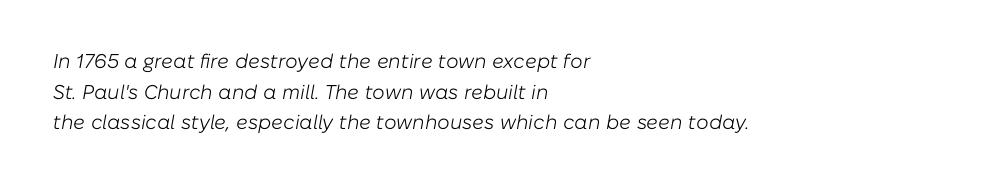
Beneath every word, the page is bare. Interline gaps are of average width in this sample. Look at the tracking — it's just the regular setting, nothing added. This sample is left-justified, so line endings fall wherever the words run out. Weight: regular or lighter.
